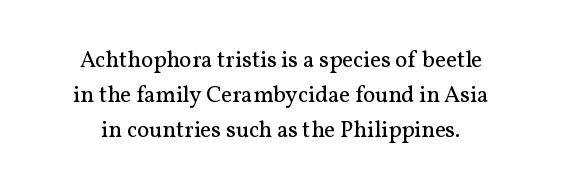
The image shows 23 px text type, upright; set normal line spacing (1.52x), normal letter spacing, not underlined.
